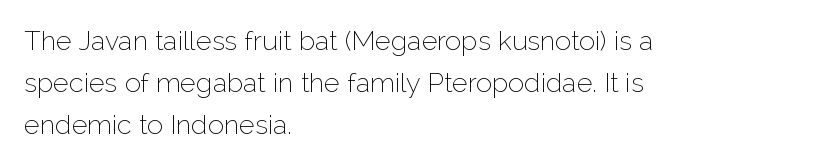
The image shows 27 px text type, upright; set left-aligned, normal line spacing (1.56x), normal letter spacing, not underlined.
